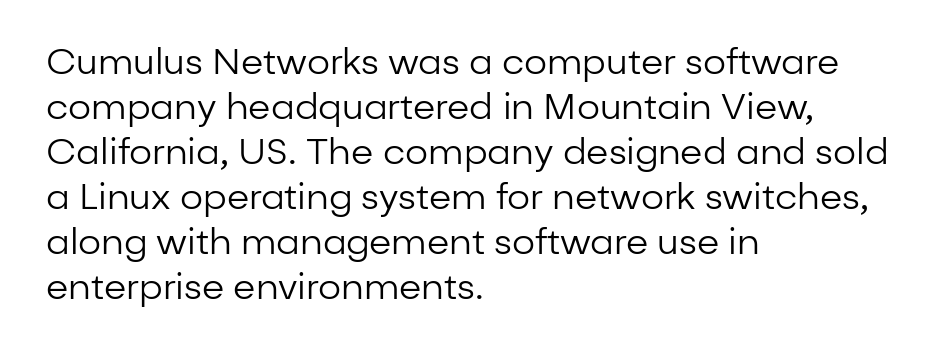
Q: Is the text bold? A: No.
Q: Is the text italic (slanted)? A: No, it is upright.
Q: Is the typeface a serif or a sans-serif typeface? A: Sans-serif.
Q: Is the text underlined? A: No.
Q: How is the paragraph aligned? A: Left-aligned.
Q: Is the spacing between letters normal or unusually wide? A: Normal.
Q: Is the spacing between lines tight, normal or loose? A: Normal.
Q: Width (condensed, normal, or wide)? A: Normal.
Q: Stroke contrast? A: Low.
Q: x-height? A: Medium.
Q: Monospaced? A: No.
